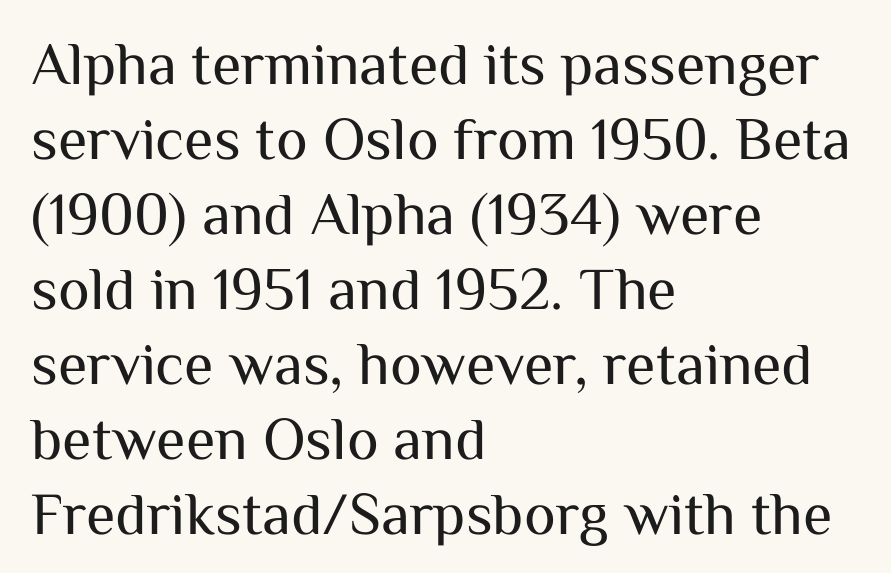
The face looks like a standard text weight, possibly lighter. Successive baselines arrive at the customary interval. Here the designer chose a conventional face with non-uniform glyph widths. The lettering holds an erect, upright posture throughout. Compared with typical body copy, the letter spacing here is the same.
